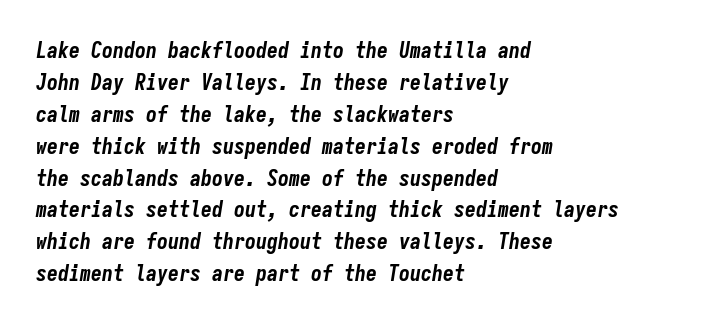
The glyphs have the mass of a bold cut. The lines are quadded left. Here the glyphs are tracked normally, forming tight word shapes. Quick note: interline space is typical.
